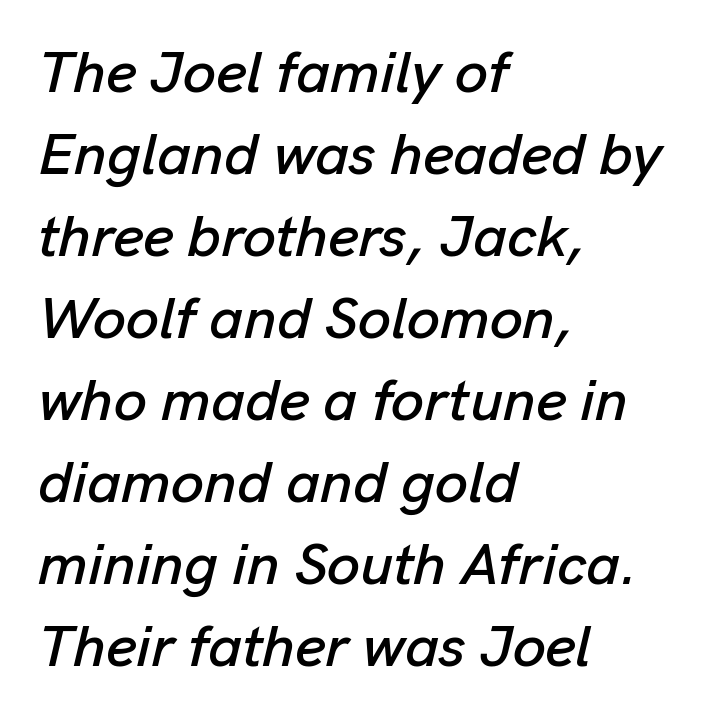
{"italic": "yes", "lean": "right", "slant_degrees": 13, "width": "normal", "stroke_contrast": "low", "x_height": "medium", "monospaced": "no", "underline": "no", "align": "left", "line_spacing": "normal", "line_spacing_ratio": 1.39, "letter_spacing": "normal", "letter_spacing_em": 0.0, "glyph_px": 59}
